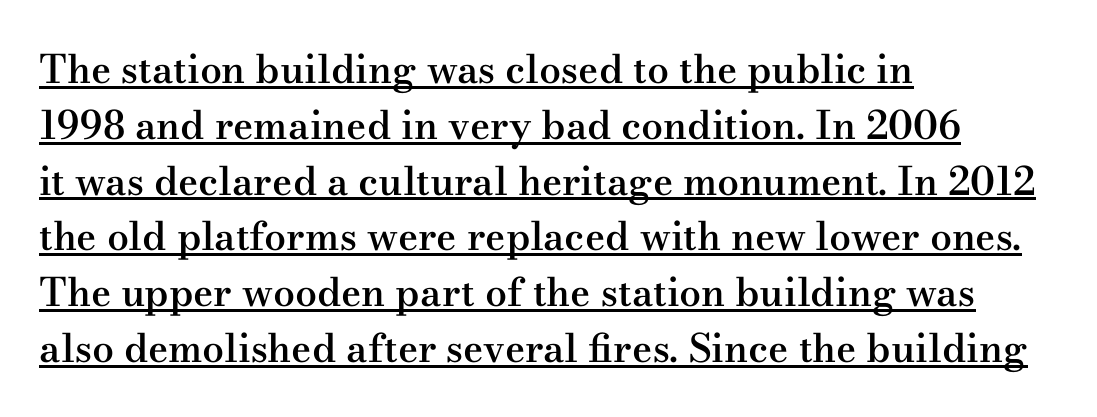
{"serif": "yes", "italic": "no", "bold": "semi", "weight": "semibold", "width": "wide", "stroke_contrast": "medium", "x_height": "small", "monospaced": "no", "underline": "yes", "align": "left", "line_spacing": "normal", "line_spacing_ratio": 1.43, "letter_spacing": "normal", "letter_spacing_em": 0.0, "glyph_px": 39}
